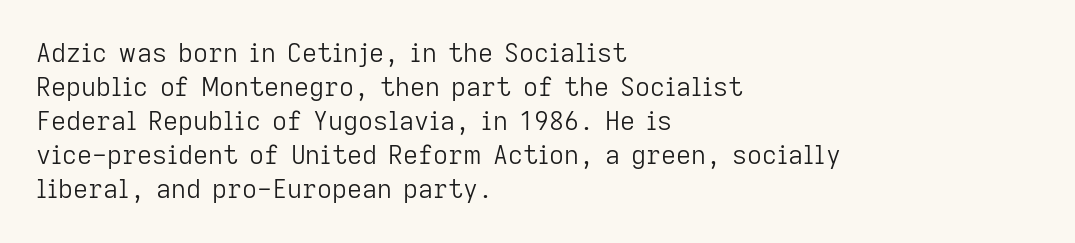
Descenders are the only things crossing below the line. All the whitespace from short lines collects on the right. Characters remain perfectly vertical along every line. The letters sit at their default tracking, neither squeezed nor spread.
